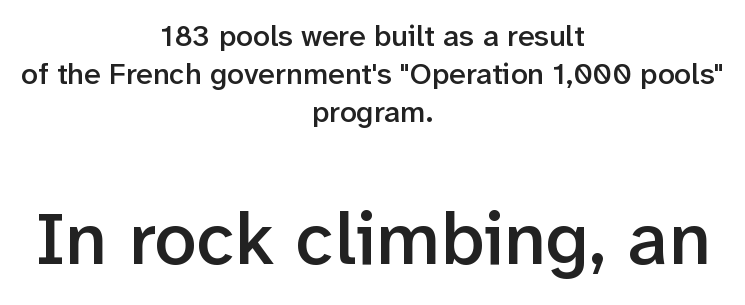
The image shows 75 px semibold sans-serif type, upright; set centered, normal line spacing (1.27x), normal letter spacing, not underlined; the second (bottom) block is 2.5x larger; low stroke contrast and a medium x-height.
